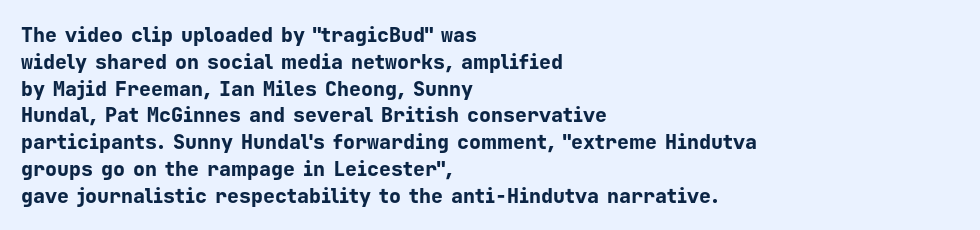
Q: Is the text bold? A: Yes.
Q: Is the text italic (slanted)? A: No, it is upright.
Q: Is the text underlined? A: No.
Q: How is the paragraph aligned? A: Left-aligned.
Q: Is the spacing between letters normal or unusually wide? A: Normal.
Q: Is the spacing between lines tight, normal or loose? A: Normal.
